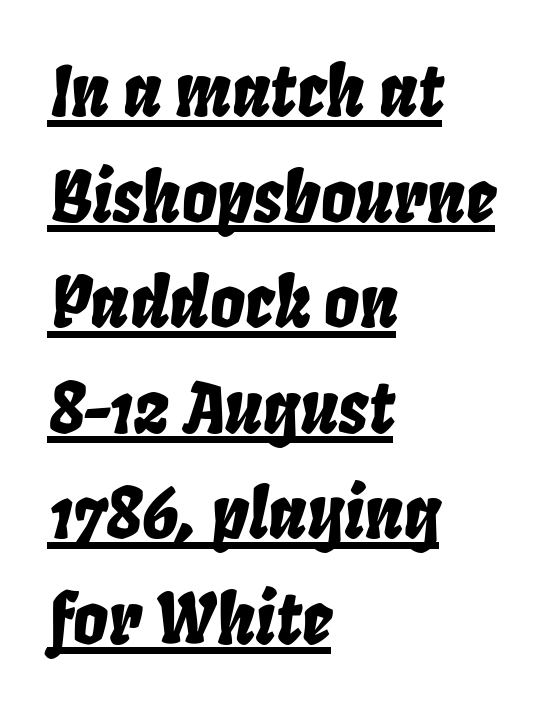
The image shows 69 px condensed type, italic (leaning right); set left-aligned, normal line spacing (1.53x), normal letter spacing, underlined; low stroke contrast and a large x-height.
